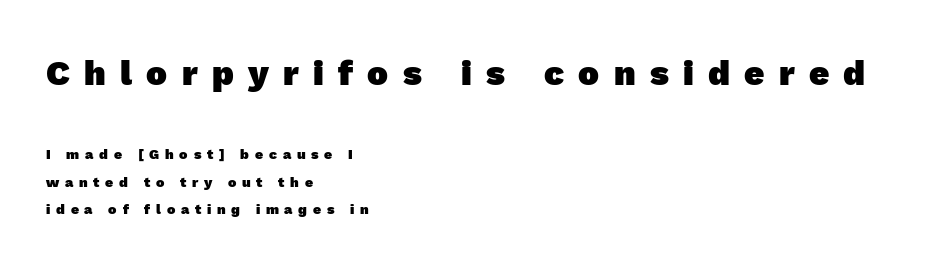
Q: Is the text bold? A: Yes.
Q: Is the typeface a serif or a sans-serif typeface? A: Sans-serif.
Q: Is the text underlined? A: No.
Q: How is the paragraph aligned? A: Left-aligned.
Q: Is the spacing between letters normal or unusually wide? A: Unusually wide.
Q: Is the spacing between lines tight, normal or loose? A: Loose.
Q: Which block of text is set in a larger size, the first (top) or the second (bottom)? A: The first (top) one.
Q: Width (condensed, normal, or wide)? A: Normal.
Q: x-height? A: Medium.
Q: Monospaced? A: No.
